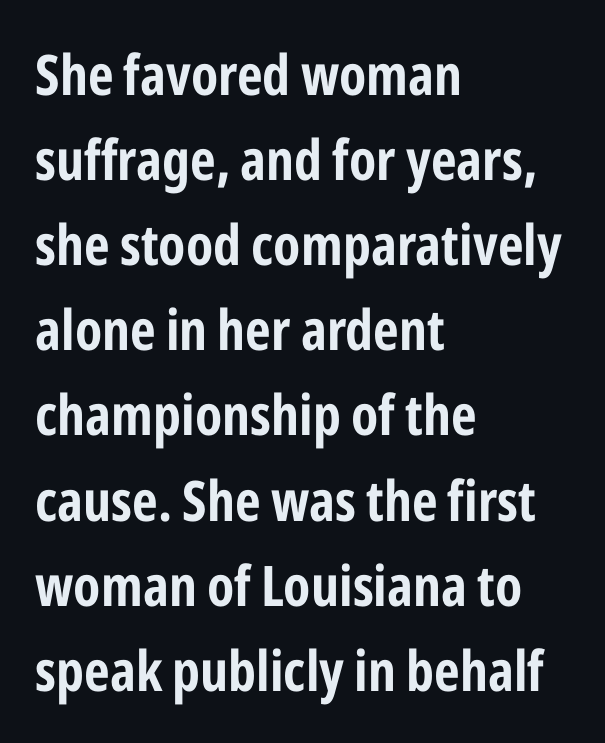
Q: Is the text bold? A: Yes.
Q: Is the text italic (slanted)? A: No, it is upright.
Q: Is the typeface a serif or a sans-serif typeface? A: Sans-serif.
Q: Is the text underlined? A: No.
Q: How is the paragraph aligned? A: Left-aligned.
Q: Is the spacing between letters normal or unusually wide? A: Normal.
Q: Is the spacing between lines tight, normal or loose? A: Normal.
Q: Width (condensed, normal, or wide)? A: Condensed.
Q: Stroke contrast? A: Low.
Q: x-height? A: Medium.
Q: Monospaced? A: No.
